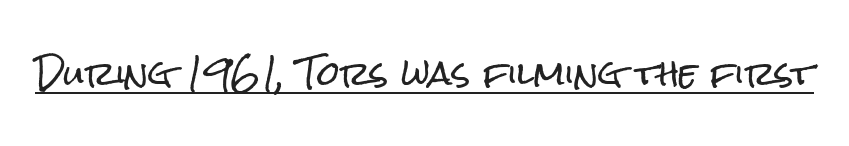
The image shows 32 px condensed sans-serif type, upright; set normal letter spacing, underlined; low stroke contrast and a medium x-height.
